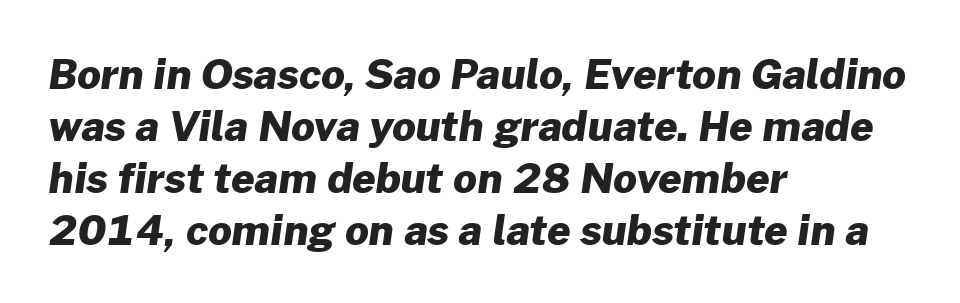
Heavy-handed strokes throughout: this text is bold. The passage shown is typeset with a sans-serif family. A typesetter would call this proportional, since set widths differ per character. Each new line begins a customary step beneath the previous one. Typeset ragged right — the left edge is the straight one.
